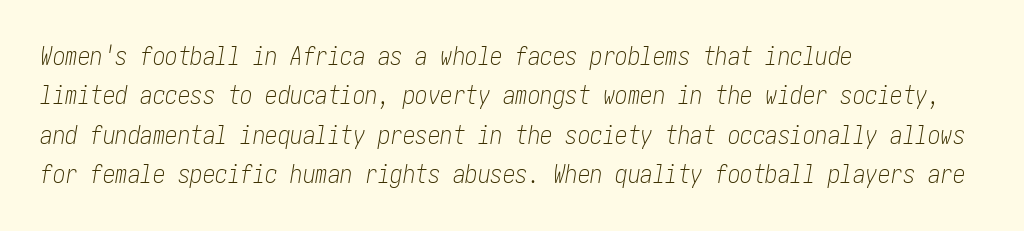
Is the block centered? No — it sits flush against the left margin. This sample uses plain, unmodified letter spacing. The axis of the letterforms is tilted away from vertical. Descender tails drop into unmarked territory.
